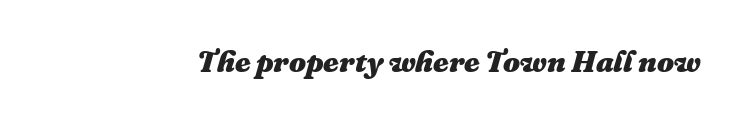
Q: Is the text bold? A: Yes.
Q: Is the text italic (slanted)? A: Yes, it leans right by about 16 degrees.
Q: Is the text underlined? A: No.
Q: Is the spacing between letters normal or unusually wide? A: Normal.
Q: Width (condensed, normal, or wide)? A: Normal.
Q: Stroke contrast? A: Medium.
Q: x-height? A: Medium.
Q: Monospaced? A: No.
